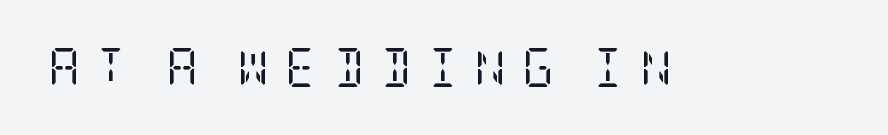
Q: Is the text bold? A: No.
Q: Is the text italic (slanted)? A: No, it is upright.
Q: Is the typeface a serif or a sans-serif typeface? A: Serif.
Q: Is the text underlined? A: No.
Q: Is the spacing between letters normal or unusually wide? A: Unusually wide.
Q: Width (condensed, normal, or wide)? A: Condensed.
Q: Stroke contrast? A: Low.
Q: x-height? A: Large.
